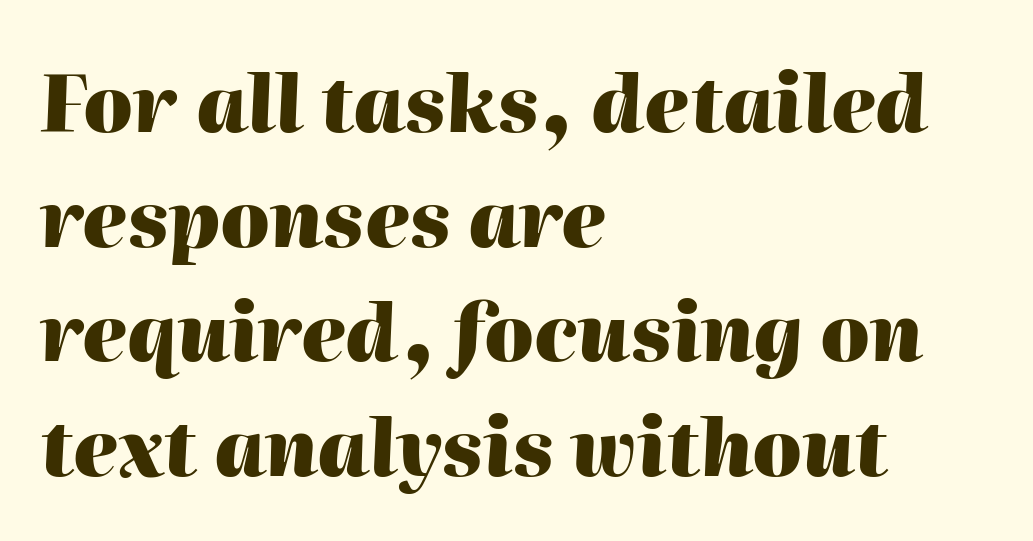
You'd pick this weight for a headline — it's a proper bold. The compositor pushed each line to the left boundary. This rendering leaves character spacing at its baseline value. This sample uses an oblique cut, with every glyph tilted off the vertical.
